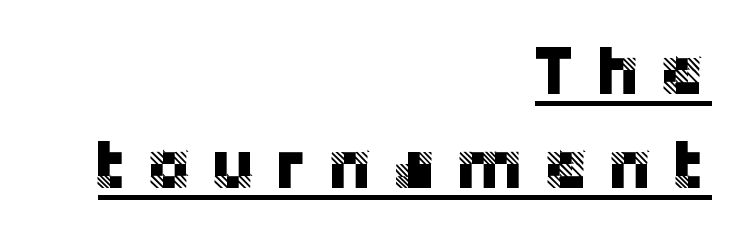
The image shows 70 px sans-serif type, upright; set right-aligned, normal line spacing (1.35x), unusually wide letter spacing (+0.25 em), underlined; low stroke contrast and a large x-height.
